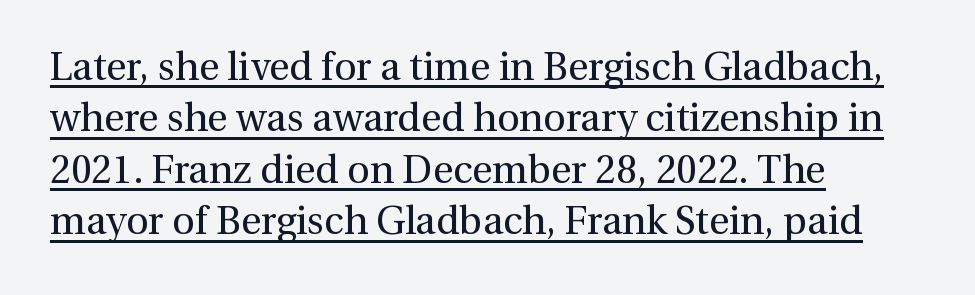
Q: Is the text bold? A: No.
Q: Is the text italic (slanted)? A: No, it is upright.
Q: Is the typeface a serif or a sans-serif typeface? A: Serif.
Q: Is the text underlined? A: Yes.
Q: How is the paragraph aligned? A: Left-aligned.
Q: Is the spacing between letters normal or unusually wide? A: Normal.
Q: Is the spacing between lines tight, normal or loose? A: Normal.
Q: Width (condensed, normal, or wide)? A: Normal.
Q: Stroke contrast? A: Medium.
Q: x-height? A: Medium.
Q: Monospaced? A: No.
